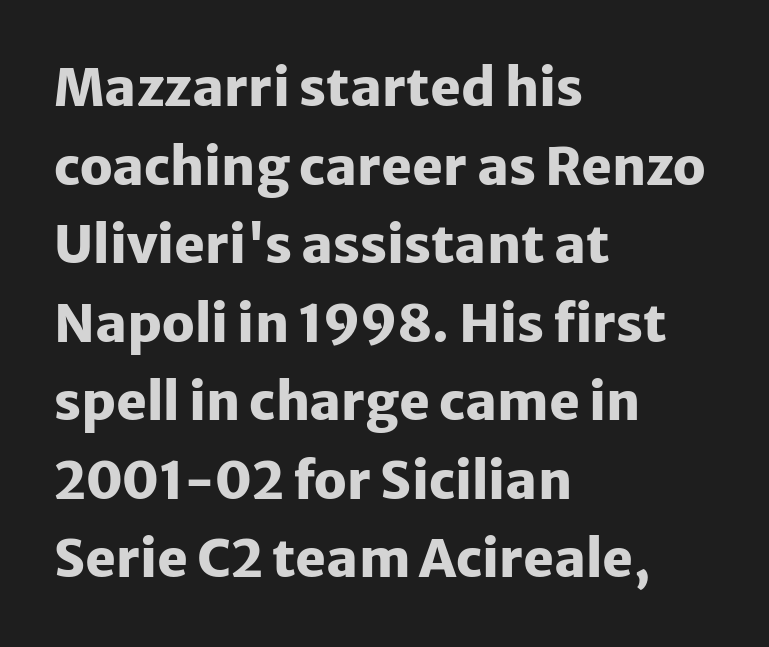
The image shows 52 px heavy sans-serif type, upright; set left-aligned, normal line spacing (1.51x), normal letter spacing, not underlined; low stroke contrast and a medium x-height.
